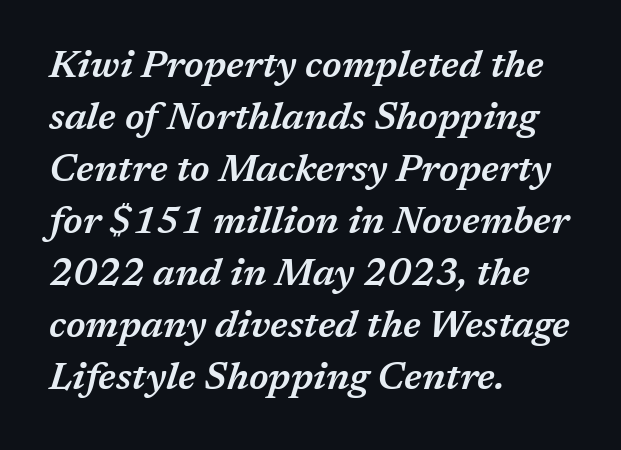
Q: Is the text bold? A: Semi-bold.
Q: Is the text italic (slanted)? A: Yes, it leans right by about 17 degrees.
Q: Is the text underlined? A: No.
Q: How is the paragraph aligned? A: Left-aligned.
Q: Is the spacing between letters normal or unusually wide? A: Normal.
Q: Is the spacing between lines tight, normal or loose? A: Normal.
Q: Width (condensed, normal, or wide)? A: Normal.
Q: Stroke contrast? A: Medium.
Q: x-height? A: Medium.
Q: Monospaced? A: No.
